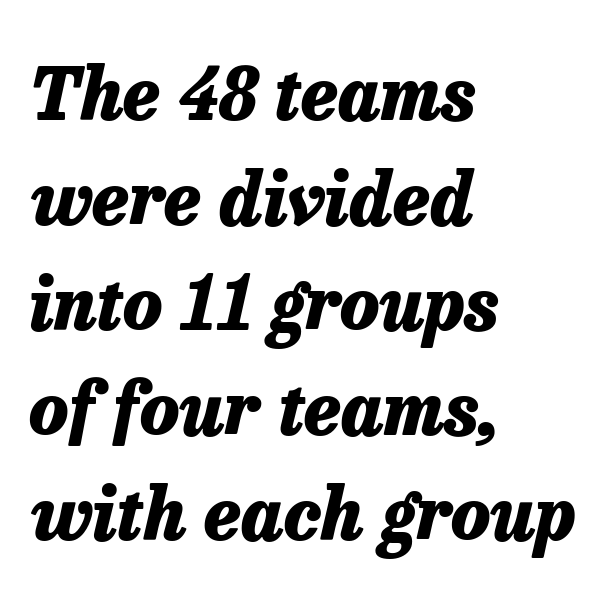
The image shows 72 px heavy type, italic (leaning right); set left-aligned, normal line spacing (1.46x), normal letter spacing, not underlined; low stroke contrast and a medium x-height.
